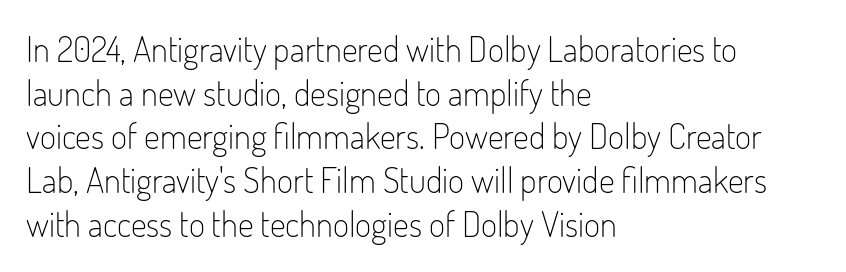
The image shows 35 px light, condensed sans-serif type, upright; set left-aligned, normal line spacing (1.25x), normal letter spacing, not underlined; low stroke contrast and a small x-height.
